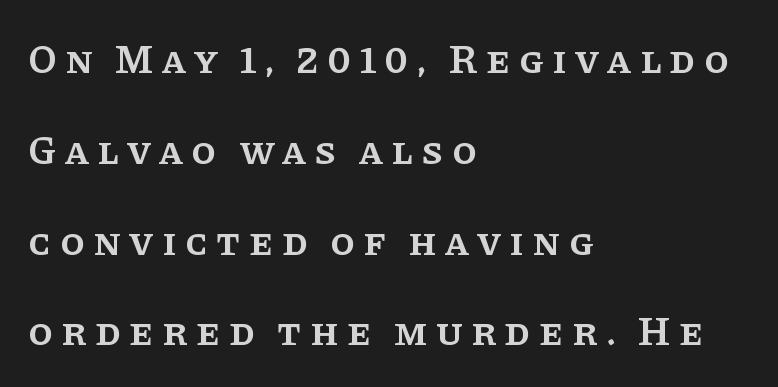
{"serif": "yes", "italic": "no", "bold": "semi", "weight": "semibold", "width": "normal", "stroke_contrast": "low", "x_height": "large", "monospaced": "no", "underline": "no", "align": "left", "line_spacing": "loose", "line_spacing_ratio": 2.27, "letter_spacing": "wide", "letter_spacing_em": 0.21, "glyph_px": 40}
